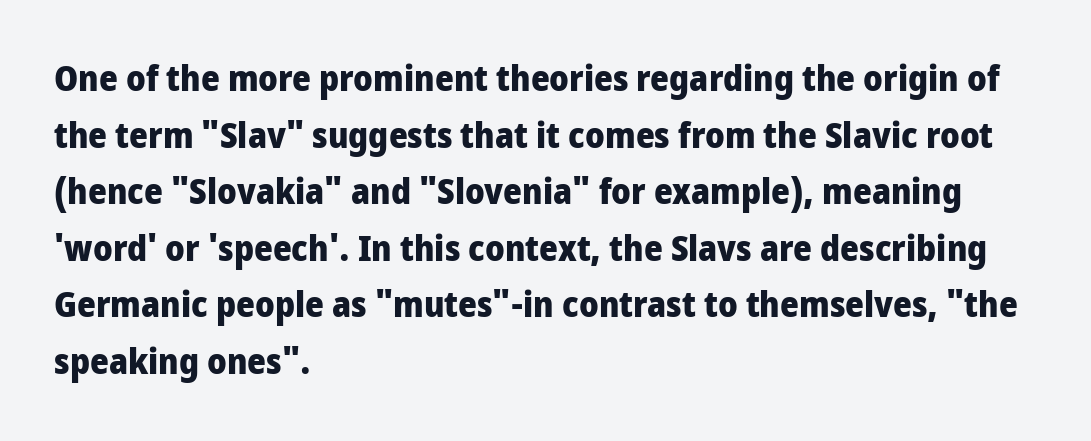
Does the lettering tilt? It doesn't — this is upright. No feet cap the strokes, marking this as sans-serif type. You could call the tracking neutral — neither tight nor loose. Think of a printed novel: that variable character pitch is what you see here.
